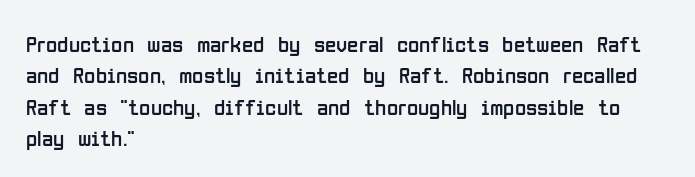
One glance says typical: line gaps are just what's usual. What stands out about the letter spacing? Nothing — it is the standard amount. This reads as an unemphasized weight, regular at the heaviest. The text block is weighted toward the left margin, trailing off unevenly rightward. Descender tails drop into unmarked territory. The specimen reads as upright at a glance.
